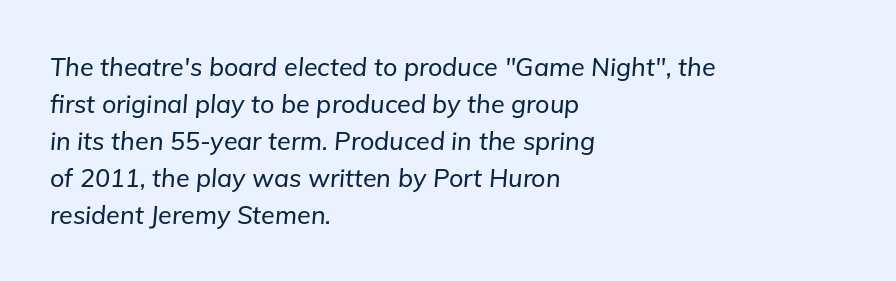
Leading: standard. The font's italic variant was chosen for this text. Honestly, there is no underline to notice here at all. Letter spacing: default.
